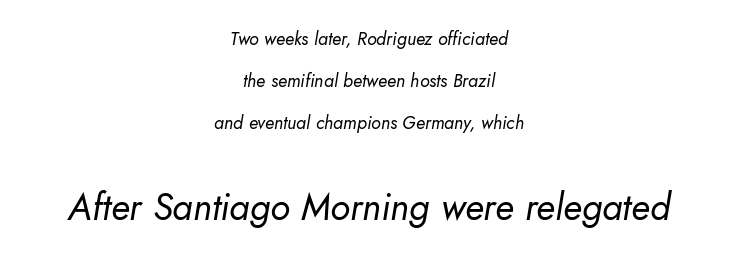
{"italic": "yes", "lean": "right", "slant_degrees": 10, "bold": "no", "weight": "regular", "width": "normal", "stroke_contrast": "low", "x_height": "small", "monospaced": "no", "underline": "no", "align": "center", "line_spacing": "loose", "line_spacing_ratio": 2.33, "letter_spacing": "normal", "letter_spacing_em": 0.0, "larger_block": "second", "size_ratio": 2.06, "glyph_px": 37}
